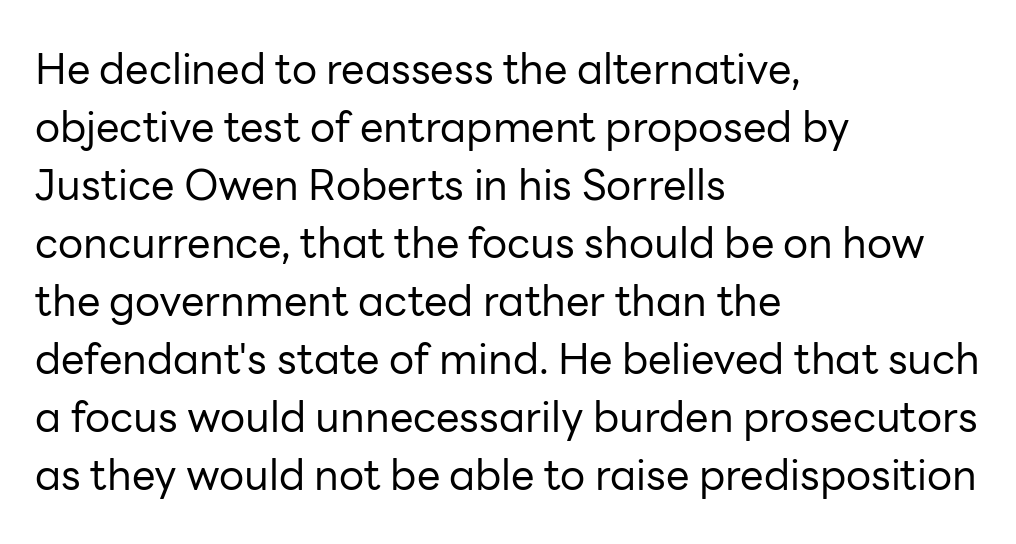
Horizontal alignment here is leftward, the default for most running prose. Each new line begins a customary step beneath the previous one. Notice how the stems are strictly vertical — no italics here. Note the varied advance widths — an 'i' is clearly narrower than an 'm'. This sample uses a sans-serif face.
